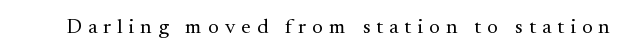
The image shows 21 px text type, upright; set unusually wide letter spacing (+0.29 em), not underlined.
